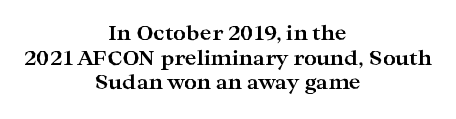
The image shows 20 px bold type, upright; set centered, line spacing 1.23x, normal letter spacing, not underlined.
